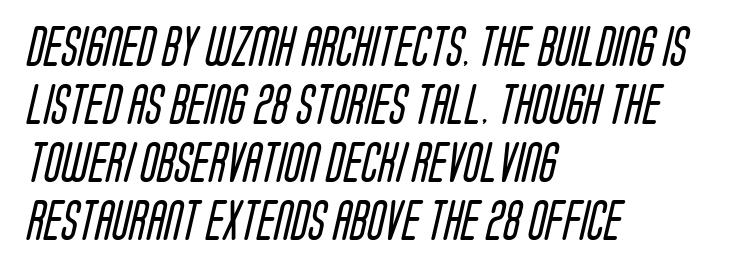
The image shows 40 px regular-weight, condensed sans-serif type; set left-aligned, normal line spacing (1.45x), normal letter spacing, not underlined; low stroke contrast and a large x-height.
